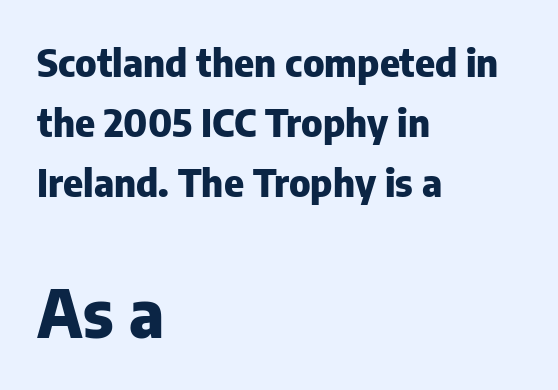
The image shows 66 px heavy sans-serif type, upright; set left-aligned, normal line spacing (1.58x), normal letter spacing, not underlined; the second (bottom) block is 1.74x larger; low stroke contrast and a medium x-height.
